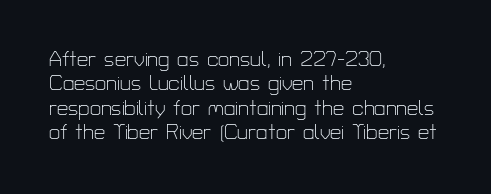
These lines keep a tight, regular rhythm from letter to letter. In CSS terms this would be text-align: left. Weight: in the light-to-regular range. This is roman type, the default non-slanted kind. Decoration check: the copy has no underline.
